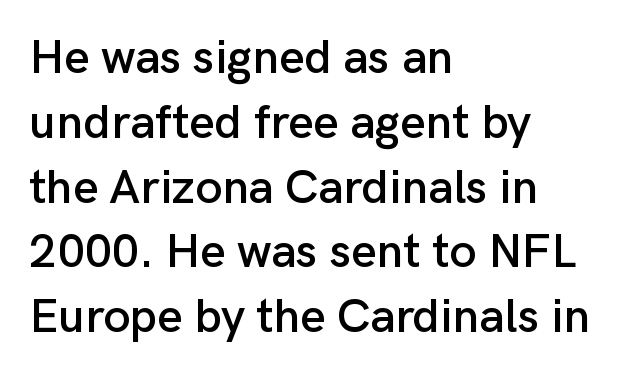
Horizontal alignment here is leftward, the default for most running prose. This is the regular roman posture of the typeface. The type family on display is of the sans-serif kind. Check the space under the baseline: it is left empty.
